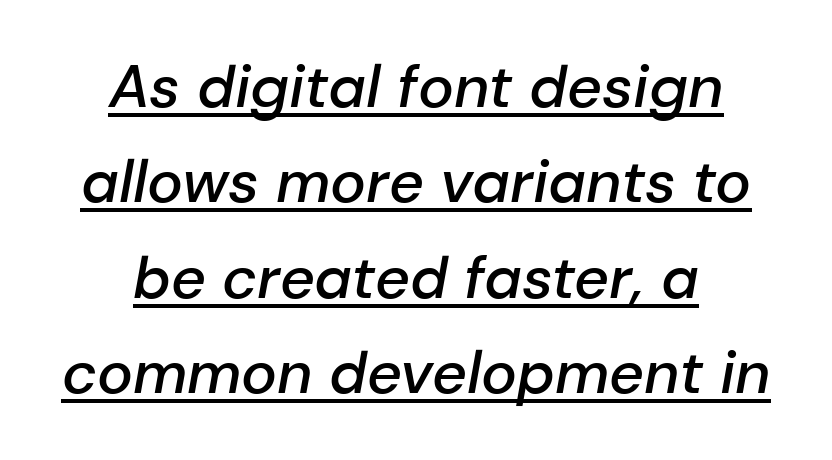
{"italic": "yes", "lean": "right", "slant_degrees": 10, "bold": "semi", "weight": "semibold", "width": "normal", "stroke_contrast": "low", "x_height": "medium", "monospaced": "no", "underline": "yes", "align": "center", "line_spacing": "normal", "line_spacing_ratio": 1.59, "letter_spacing": "normal", "letter_spacing_em": 0.0, "glyph_px": 60}
